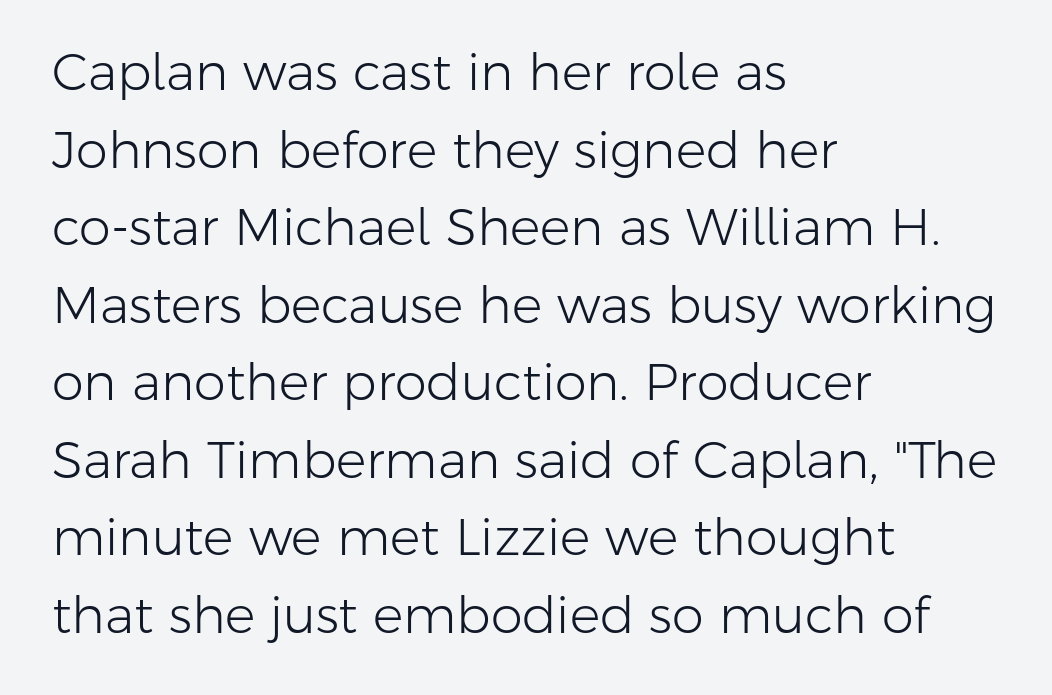
You can tell it's not italic because the verticals are truly vertical. The zone under the glyphs is completely vacant. Words appear dense and cohesive because spacing is normal. This sample is left-justified, so line endings fall wherever the words run out. Varying glyph widths throughout — classic text-font behaviour. The text was rendered using a sans face with plain stroke endings.
